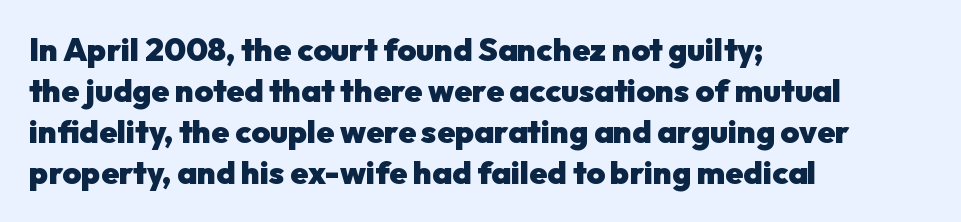
The image shows 32 px heavy sans-serif type, upright; set left-aligned, normal line spacing (1.28x), normal letter spacing, not underlined; low stroke contrast and a medium x-height.
